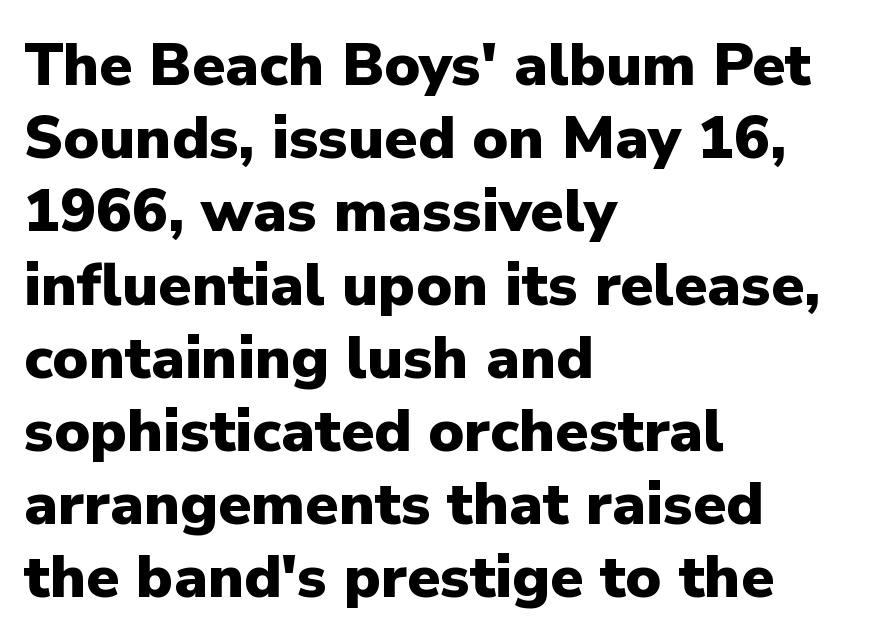
{"serif": "no", "italic": "no", "bold": "yes", "weight": "heavy", "width": "normal", "stroke_contrast": "low", "x_height": "medium", "monospaced": "no", "underline": "no", "align": "left", "line_spacing_ratio": 1.22, "letter_spacing": "normal", "letter_spacing_em": 0.0, "glyph_px": 60}
